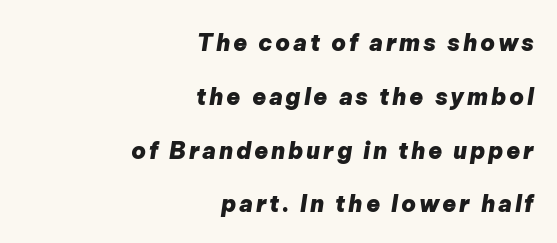
The lines are spread far apart with generous leading. Underline: absent. The ragged edge is on the left, which tells us the setting is flush right. The letters are bold, with thick, heavy strokes. An italicized treatment has been applied to the whole sample.
